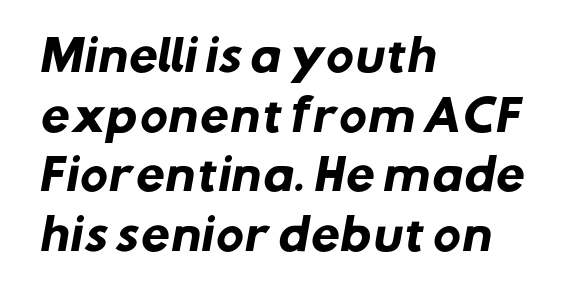
Q: Is the text bold? A: Yes.
Q: Is the typeface a serif or a sans-serif typeface? A: Sans-serif.
Q: Is the text underlined? A: No.
Q: How is the paragraph aligned? A: Left-aligned.
Q: Is the spacing between letters normal or unusually wide? A: Normal.
Q: Is the spacing between lines tight, normal or loose? A: Normal.
Q: Width (condensed, normal, or wide)? A: Normal.
Q: Stroke contrast? A: Low.
Q: x-height? A: Medium.
Q: Monospaced? A: No.
